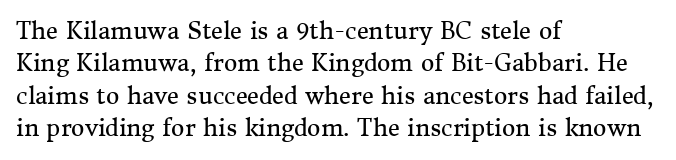
The image shows 23 px text type, upright; set left-aligned, normal line spacing (1.41x), normal letter spacing, not underlined.
